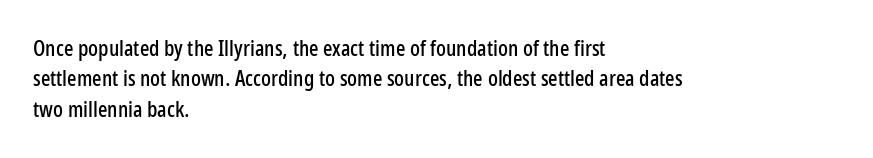
{"italic": "no", "underline": "no", "align": "left", "line_spacing": "normal", "line_spacing_ratio": 1.38, "letter_spacing": "normal", "letter_spacing_em": 0.0, "glyph_px": 22}
